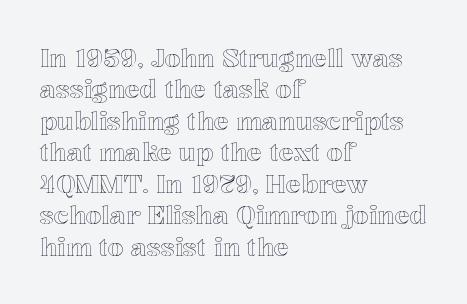
Q: Is the text italic (slanted)? A: No, it is upright.
Q: Is the text underlined? A: No.
Q: How is the paragraph aligned? A: Left-aligned.
Q: Is the spacing between letters normal or unusually wide? A: Normal.
Q: Is the spacing between lines tight, normal or loose? A: Normal.
